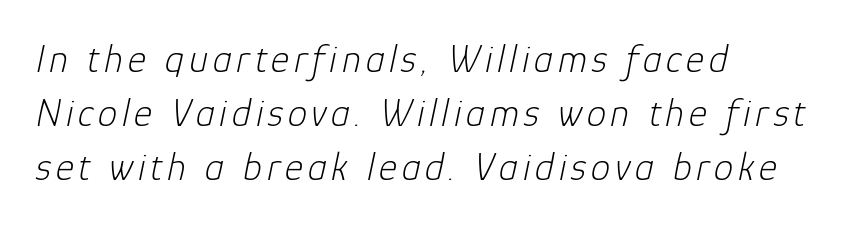
Q: Is the text bold? A: No.
Q: Is the text italic (slanted)? A: Yes, it leans right by about 12 degrees.
Q: Is the text underlined? A: No.
Q: How is the paragraph aligned? A: Left-aligned.
Q: Is the spacing between lines tight, normal or loose? A: Normal.
Q: Width (condensed, normal, or wide)? A: Normal.
Q: Stroke contrast? A: Low.
Q: x-height? A: Medium.
Q: Monospaced? A: No.
